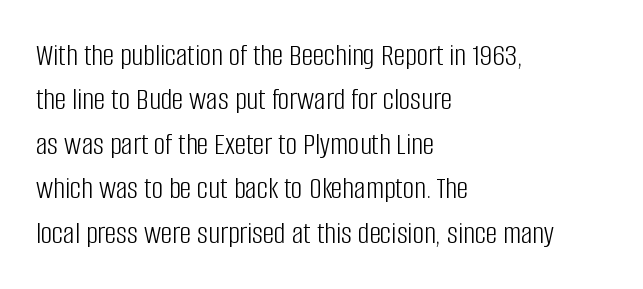
Q: Is the text bold? A: No.
Q: Is the text italic (slanted)? A: No, it is upright.
Q: Is the typeface a serif or a sans-serif typeface? A: Sans-serif.
Q: Is the text underlined? A: No.
Q: How is the paragraph aligned? A: Left-aligned.
Q: Is the spacing between letters normal or unusually wide? A: Normal.
Q: Is the spacing between lines tight, normal or loose? A: Normal.
Q: Width (condensed, normal, or wide)? A: Condensed.
Q: Stroke contrast? A: Low.
Q: x-height? A: Large.
Q: Monospaced? A: No.
